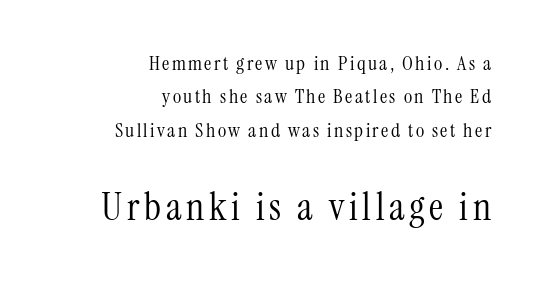
{"serif": "yes", "italic": "no", "bold": "no", "weight": "light", "width": "condensed", "stroke_contrast": "medium", "x_height": "medium", "monospaced": "no", "underline": "no", "align": "right", "line_spacing": "normal", "line_spacing_ratio": 1.67, "larger_block": "second", "size_ratio": 1.95, "glyph_px": 39}
